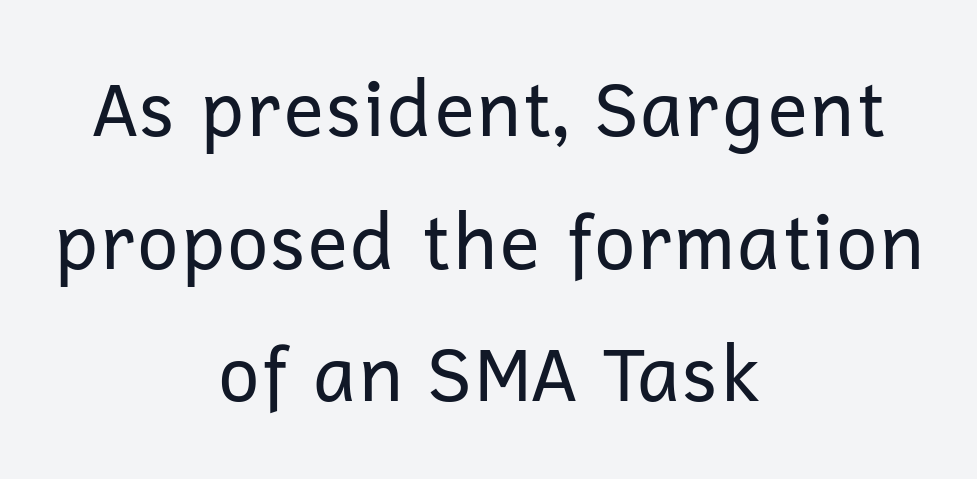
{"serif": "no", "italic": "no", "bold": "no", "weight": "regular", "width": "normal", "stroke_contrast": "low", "x_height": "medium", "monospaced": "no", "underline": "no", "align": "center", "line_spacing_ratio": 1.77, "letter_spacing": "normal", "letter_spacing_em": 0.0, "glyph_px": 75}
